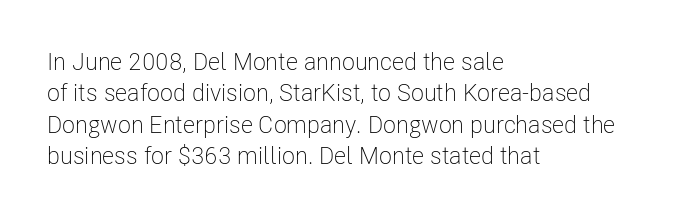
{"italic": "no", "bold": "no", "underline": "no", "align": "left", "line_spacing": "normal", "line_spacing_ratio": 1.31, "letter_spacing": "normal", "letter_spacing_em": 0.0, "glyph_px": 24}
